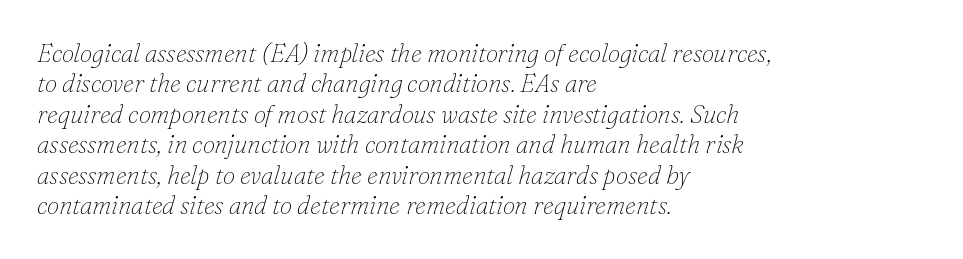
{"italic": "yes", "lean": "right", "slant_degrees": 16, "bold": "no", "underline": "no", "align": "left", "line_spacing_ratio": 1.22, "letter_spacing": "normal", "letter_spacing_em": 0.0, "glyph_px": 25}
